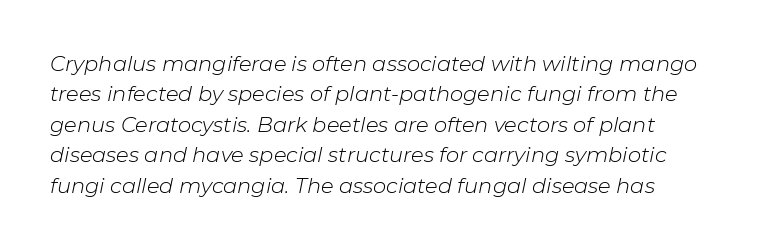
The image shows 21 px text type, italic (leaning right); set normal line spacing (1.45x), normal letter spacing, not underlined.
